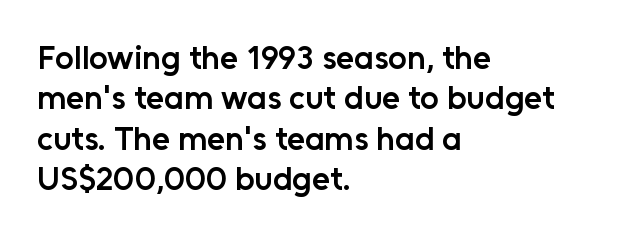
In CSS terms this would be text-align: left. Students, note that the glyphs here touch the page at normal intervals. Notice the strokes are somewhat thickened but not fully heavy: this is a semibold. I'd call this a sans setting — the letters go barefoot.
